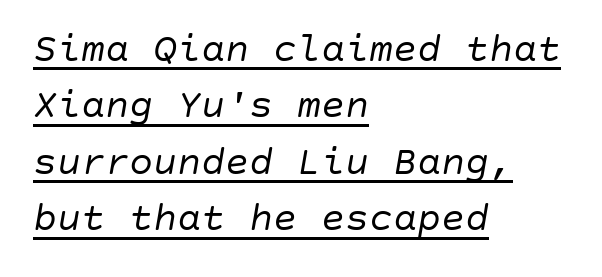
What decoration does the sample have? An underline. Is the stroke heavy? The answer is a plain regular-or-lighter. A classic flush-left, rag-right setting is used for this passage. Look at the tracking — it's just the regular setting, nothing added. Emphasis-style slanted type is in use.
